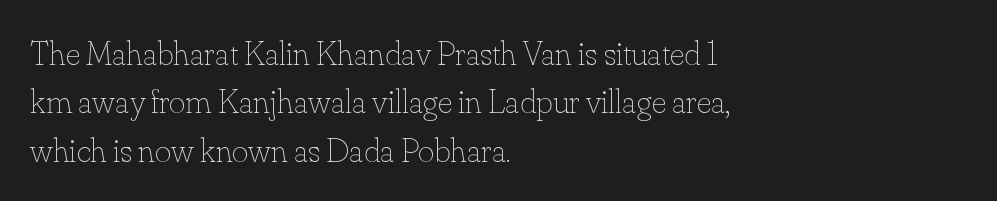
{"italic": "no", "bold": "no", "weight": "thin", "width": "normal", "stroke_contrast": "low", "x_height": "small", "monospaced": "no", "underline": "no", "align": "left", "line_spacing": "normal", "line_spacing_ratio": 1.38, "letter_spacing": "normal", "letter_spacing_em": 0.0, "glyph_px": 35}
